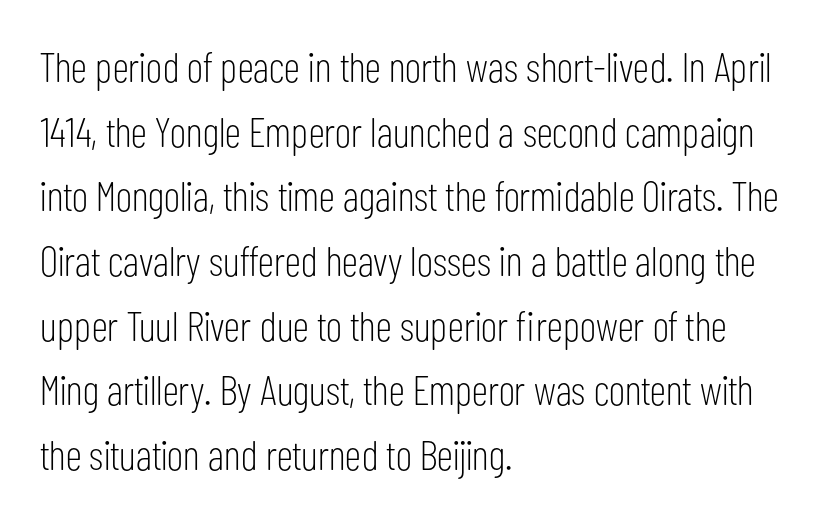
You can tell it's not italic because the verticals are truly vertical. Lines of text with bare space underneath. These lines stack with their left ends in a neat column. Do the characters align in a grid? No, the font is proportional.
